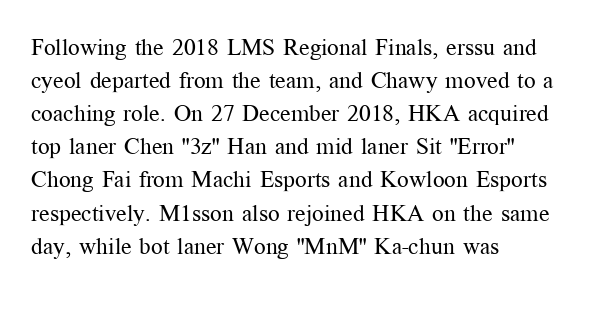
Does extra space separate the letters? No, they use regular spacing. The rendering anchors every line to the left-hand side. The axis of the letterforms is exactly vertical. These lines sit exactly where default settings would place them. Ink coverage per letter is moderate at most. Bare-footed words on every line.
